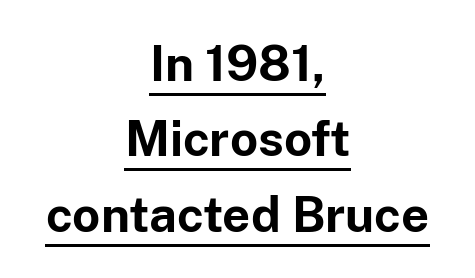
Spacing verdict: proportional, widths tailored to each character. Unlike a traditional serif, this face leaves its strokes unadorned. Notice how a bar underscores the lettering throughout. The line-height multiplier appears to be the usual default. The lettering holds an erect, upright posture throughout.
